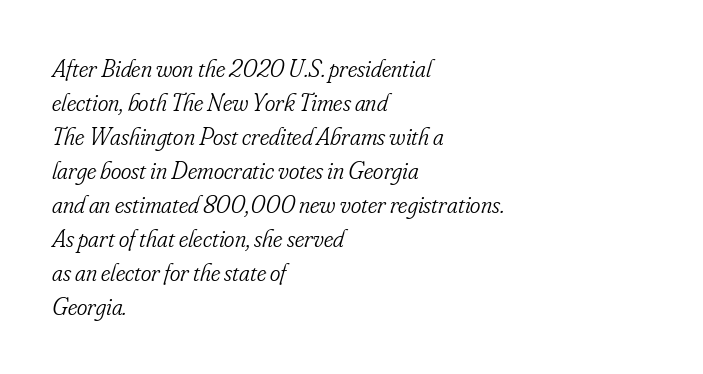
{"italic": "yes", "lean": "right", "slant_degrees": 16, "bold": "no", "underline": "no", "align": "left", "line_spacing": "normal", "line_spacing_ratio": 1.36, "letter_spacing": "normal", "letter_spacing_em": 0.0, "glyph_px": 25}
